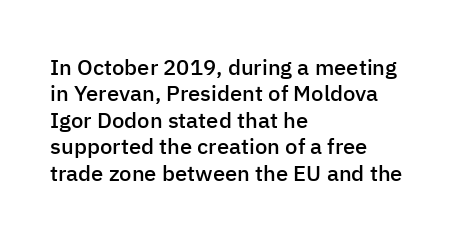
Q: Is the text bold? A: Semi-bold.
Q: Is the text italic (slanted)? A: No, it is upright.
Q: Is the text underlined? A: No.
Q: How is the paragraph aligned? A: Left-aligned.
Q: Is the spacing between letters normal or unusually wide? A: Normal.
